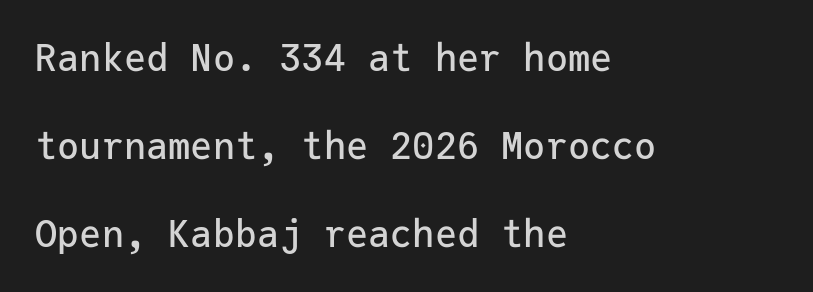
Does the leading feel generous? Absolutely, it's lavish. Lines of text with bare space underneath. Serifs: no, the terminals of the letterforms are clean. Looks like terminal output: every glyph gets an equal slot. Rendered with straight, roman letterforms.
